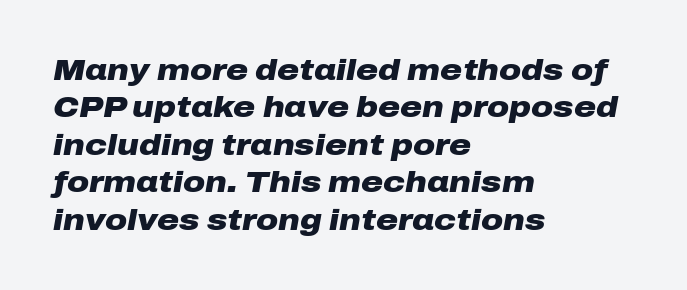
{"italic": "yes", "lean": "right", "slant_degrees": 10, "bold": "yes", "weight": "heavy", "width": "wide", "stroke_contrast": "low", "x_height": "medium", "monospaced": "no", "underline": "no", "align": "left", "line_spacing": "normal", "line_spacing_ratio": 1.25, "letter_spacing": "normal", "letter_spacing_em": 0.0, "glyph_px": 30}
